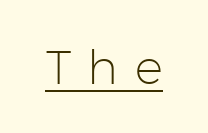
The image shows 47 px light sans-serif type, upright; set unusually wide letter spacing (+0.35 em), underlined; low stroke contrast and a medium x-height.
